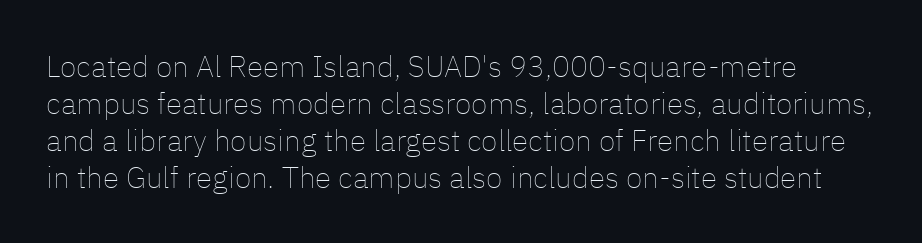
{"italic": "no", "bold": "no", "weight": "thin", "width": "normal", "stroke_contrast": "low", "x_height": "medium", "monospaced": "no", "underline": "no", "line_spacing_ratio": 1.23, "letter_spacing": "normal", "letter_spacing_em": 0.0, "glyph_px": 30}
